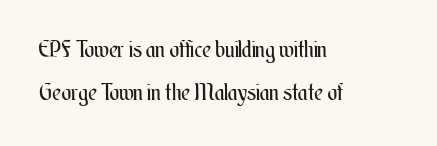
Q: Is the text bold? A: No.
Q: Is the text italic (slanted)? A: No, it is upright.
Q: Is the text underlined? A: No.
Q: How is the paragraph aligned? A: Left-aligned.
Q: Is the spacing between letters normal or unusually wide? A: Normal.
